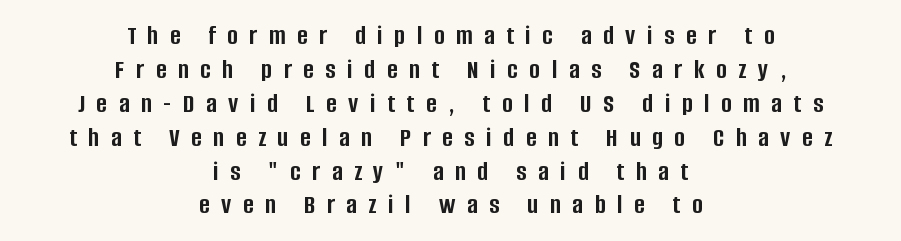
The image shows 28 px semibold, condensed sans-serif type, upright; set centered, line spacing 1.21x, unusually wide letter spacing (+0.42 em), not underlined; low stroke contrast and a large x-height.
